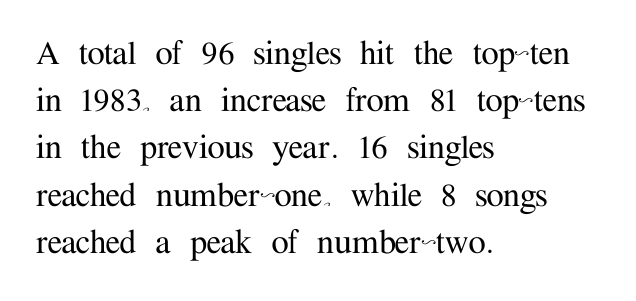
The image shows 39 px serif type, upright; set left-aligned, line spacing 1.21x, normal letter spacing, not underlined; medium stroke contrast and a medium x-height.
